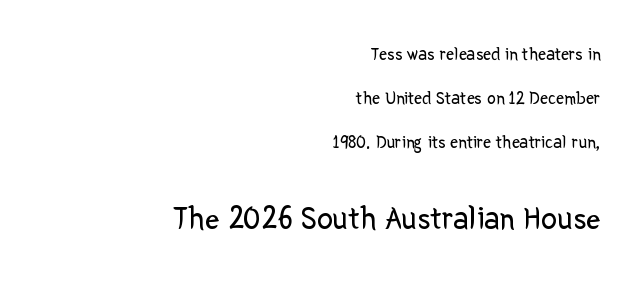
Serif or sans? Sans — the stroke terminals are bare. The rendering enlarges the type as you move from the upper chunk to the lower. Summary of weight: not heavy and not bold. Each letter keeps its own natural width here, so spacing adapts to shape.
